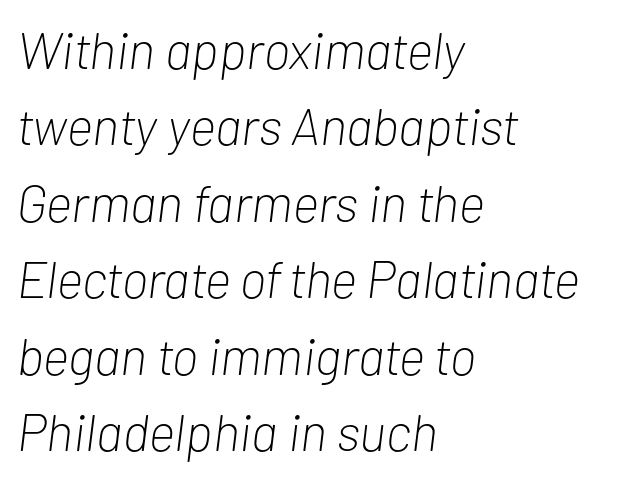
The cut favours lightness, reaching ordinary text weight at its darkest. This sample is left-justified, so line endings fall wherever the words run out. Inter-character spacing is left at the font's built-in metrics. If you drew a line through each stem, it would be angled. No word sits above an underline. The letters advance in unequal steps, a hallmark of proportional type.
